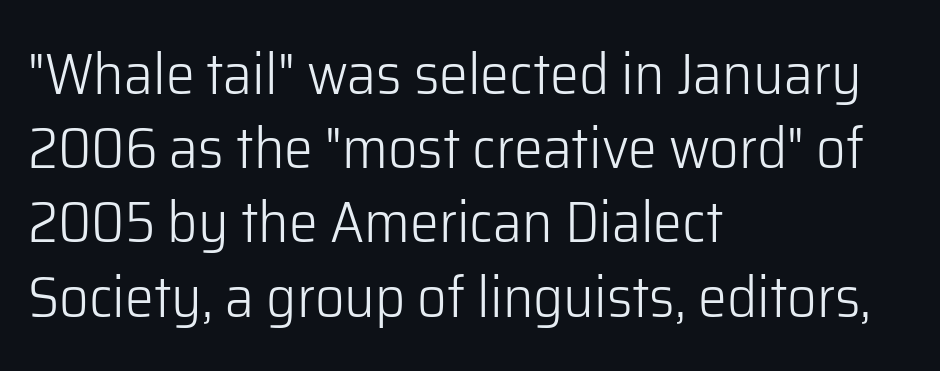
{"serif": "no", "italic": "no", "bold": "no", "weight": "light", "width": "normal", "stroke_contrast": "low", "x_height": "medium", "monospaced": "no", "underline": "no", "align": "left", "line_spacing": "normal", "line_spacing_ratio": 1.28, "letter_spacing": "normal", "letter_spacing_em": 0.0, "glyph_px": 58}
